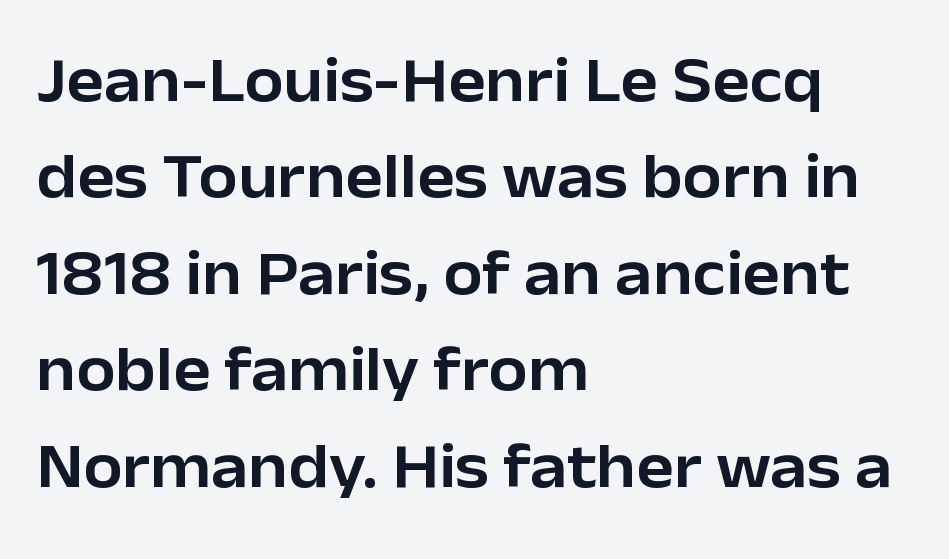
{"serif": "no", "italic": "no", "width": "normal", "stroke_contrast": "low", "x_height": "medium", "monospaced": "no", "underline": "no", "align": "left", "line_spacing": "normal", "line_spacing_ratio": 1.53, "letter_spacing": "normal", "letter_spacing_em": 0.0, "glyph_px": 63}
